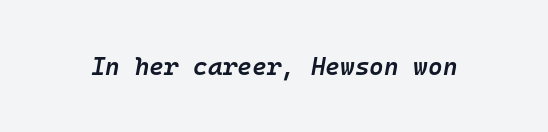
The image shows 25 px text type, italic (leaning right); set normal letter spacing, not underlined.
